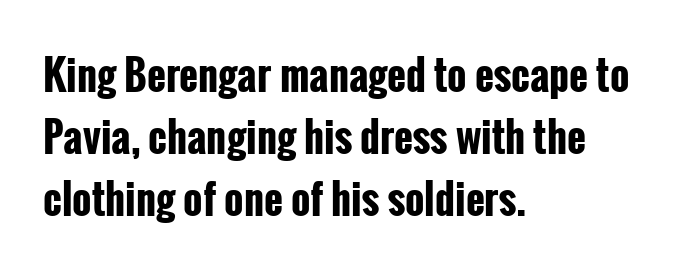
Q: Is the text bold? A: Yes.
Q: Is the text italic (slanted)? A: No, it is upright.
Q: Is the typeface a serif or a sans-serif typeface? A: Sans-serif.
Q: Is the text underlined? A: No.
Q: How is the paragraph aligned? A: Left-aligned.
Q: Is the spacing between letters normal or unusually wide? A: Normal.
Q: Is the spacing between lines tight, normal or loose? A: Normal.
Q: Width (condensed, normal, or wide)? A: Condensed.
Q: Stroke contrast? A: Low.
Q: x-height? A: Medium.
Q: Monospaced? A: No.
